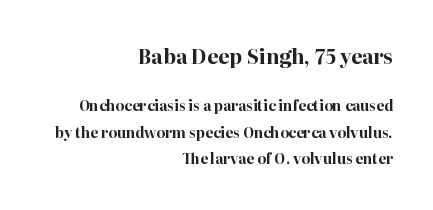
{"italic": "no", "bold": "yes", "underline": "no", "align": "right", "line_spacing": "loose", "line_spacing_ratio": 1.9, "letter_spacing": "normal", "letter_spacing_em": 0.0, "larger_block": "first", "size_ratio": 1.43, "glyph_px": 20}
